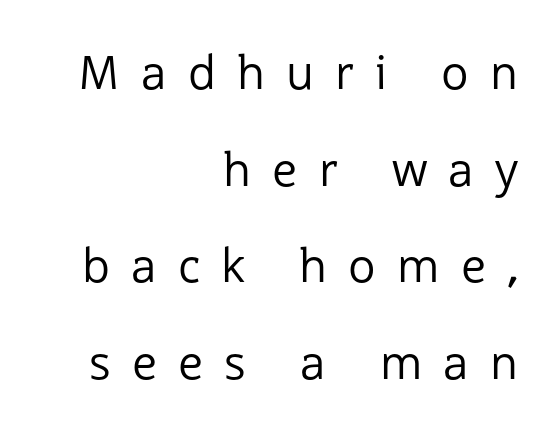
Q: Is the text bold? A: No.
Q: Is the text italic (slanted)? A: No, it is upright.
Q: Is the typeface a serif or a sans-serif typeface? A: Sans-serif.
Q: Is the text underlined? A: No.
Q: How is the paragraph aligned? A: Right-aligned.
Q: Is the spacing between letters normal or unusually wide? A: Unusually wide.
Q: Is the spacing between lines tight, normal or loose? A: Loose.
Q: Width (condensed, normal, or wide)? A: Normal.
Q: Stroke contrast? A: Low.
Q: x-height? A: Medium.
Q: Monospaced? A: No.
